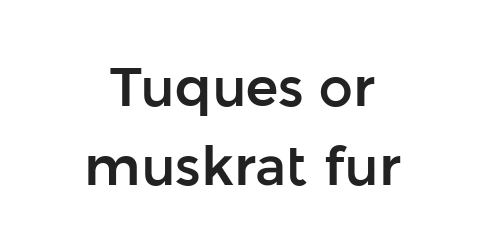
The lines sit at an ordinary, default distance from one another. Think of a printed novel: that variable character pitch is what you see here. Has an underline been added? It has not. These lines stack symmetrically, like a column narrowing and widening about its center. The gaps between neighbouring characters are ordinary and unremarkable.
